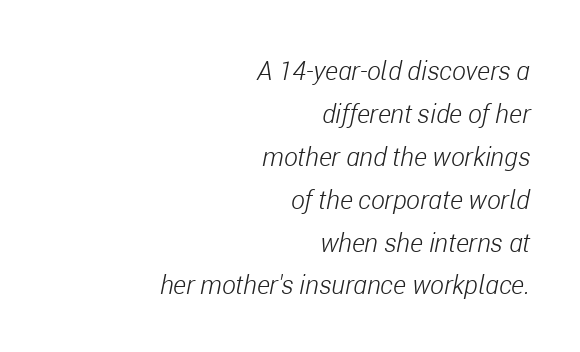
Does the lettering tilt? It does — this is italic. Weight class: somewhere from thin through regular. All the whitespace from short lines collects on the left. Descender tails drop into unmarked territory. Short note: letters normally spaced.
